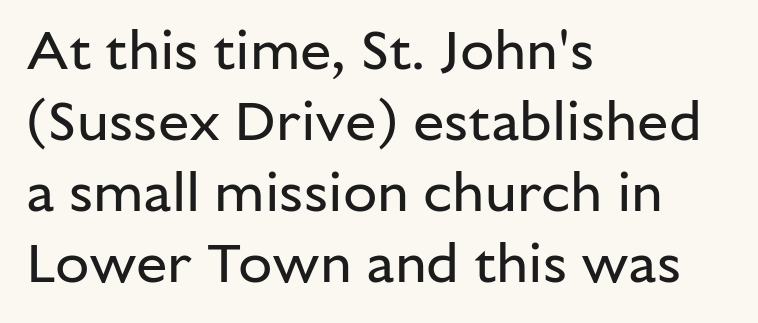
Q: Is the text bold? A: No.
Q: Is the text italic (slanted)? A: No, it is upright.
Q: Is the typeface a serif or a sans-serif typeface? A: Sans-serif.
Q: Is the text underlined? A: No.
Q: How is the paragraph aligned? A: Left-aligned.
Q: Is the spacing between letters normal or unusually wide? A: Normal.
Q: Is the spacing between lines tight, normal or loose? A: Normal.
Q: Width (condensed, normal, or wide)? A: Normal.
Q: Stroke contrast? A: Low.
Q: x-height? A: Medium.
Q: Monospaced? A: No.
